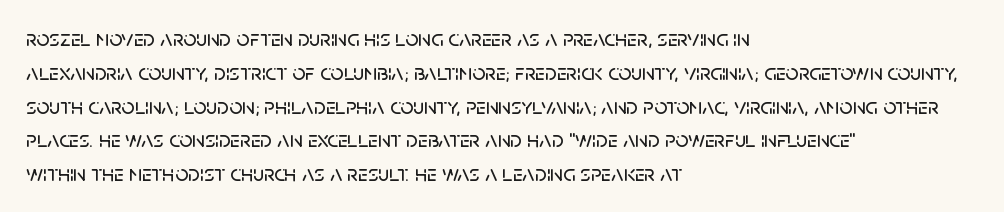
Q: Is the text italic (slanted)? A: No, it is upright.
Q: Is the text underlined? A: No.
Q: How is the paragraph aligned? A: Left-aligned.
Q: Is the spacing between letters normal or unusually wide? A: Normal.
Q: Is the spacing between lines tight, normal or loose? A: Normal.
